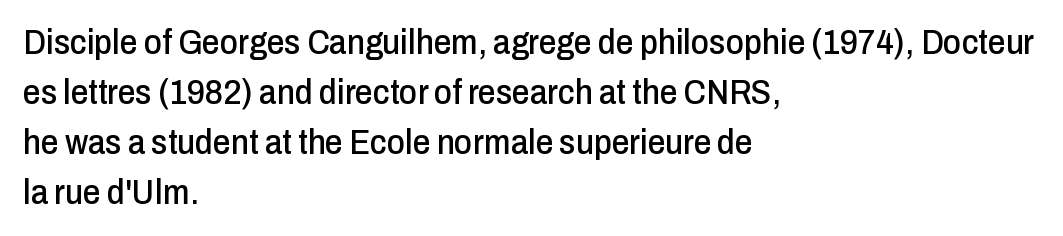
The image shows 35 px condensed sans-serif type, upright; set left-aligned, normal line spacing (1.43x), normal letter spacing, not underlined; low stroke contrast and a medium x-height.
